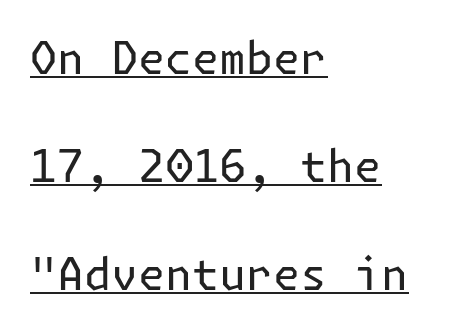
Each new line begins a long way beneath the previous one. The letterforms sit at book weight or below. The horizontal fit of the characters is conventional and even. One-word summary of the alignment: left.
